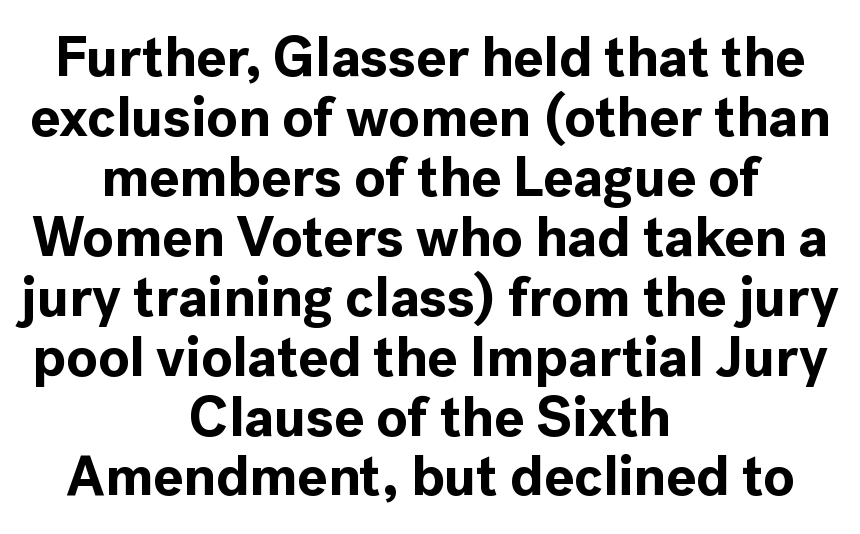
The image shows 56 px bold sans-serif type, upright; set centered, tight line spacing (1.07x), normal letter spacing, not underlined; a medium x-height.
